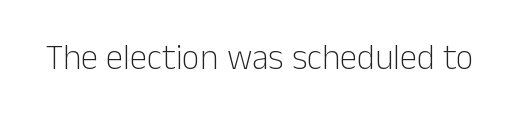
The image shows 35 px light sans-serif type, upright; set normal letter spacing, not underlined; low stroke contrast and a medium x-height.
